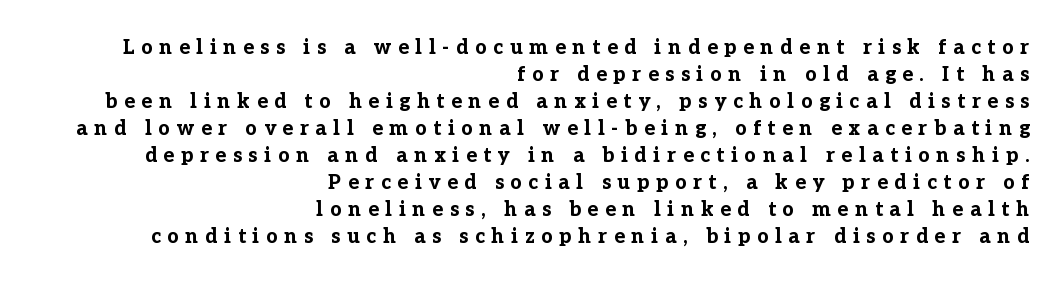
The typography opts for an upright posture over an oblique one. On the weight axis this lands at bold, roughly 700. Alignment: flush right. The leading is moderate, giving the passage an even texture. What stands out about the letter spacing? Its width — letters are far apart. Plain, unruled lines of type.
